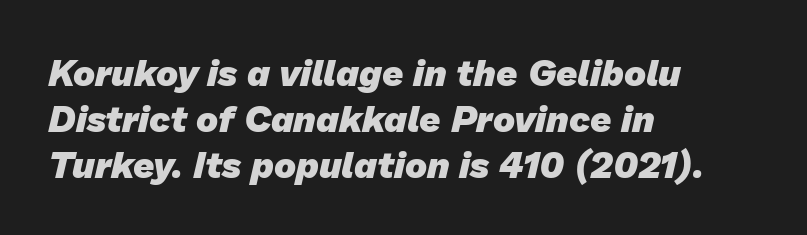
Q: Is the text bold? A: Yes.
Q: Is the typeface a serif or a sans-serif typeface? A: Sans-serif.
Q: Is the text underlined? A: No.
Q: How is the paragraph aligned? A: Left-aligned.
Q: Is the spacing between letters normal or unusually wide? A: Normal.
Q: Width (condensed, normal, or wide)? A: Normal.
Q: Stroke contrast? A: Low.
Q: x-height? A: Medium.
Q: Monospaced? A: No.
